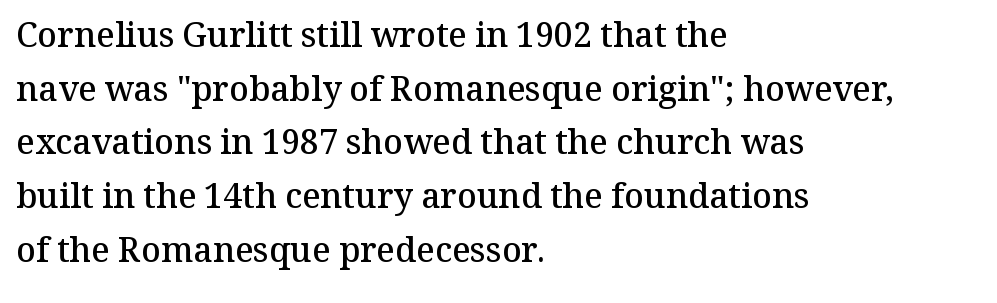
Q: Is the text bold? A: Semi-bold.
Q: Is the text italic (slanted)? A: No, it is upright.
Q: Is the typeface a serif or a sans-serif typeface? A: Serif.
Q: Is the text underlined? A: No.
Q: How is the paragraph aligned? A: Left-aligned.
Q: Is the spacing between letters normal or unusually wide? A: Normal.
Q: Is the spacing between lines tight, normal or loose? A: Normal.
Q: Width (condensed, normal, or wide)? A: Normal.
Q: Stroke contrast? A: Medium.
Q: x-height? A: Medium.
Q: Monospaced? A: No.
